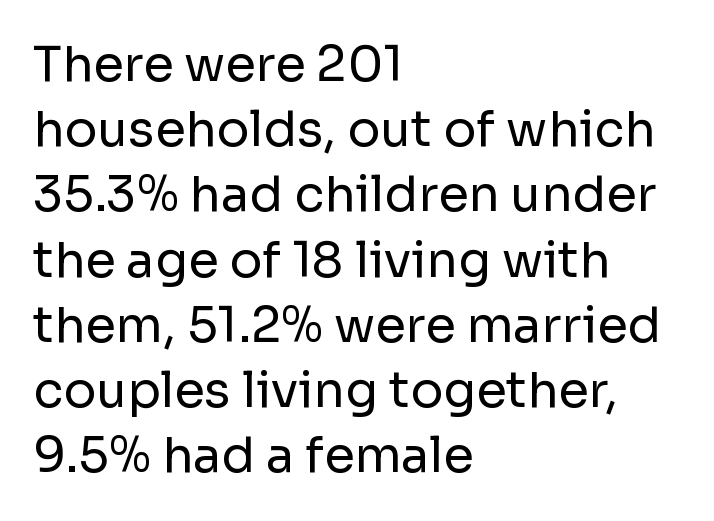
Each letter keeps its own natural width here, so spacing adapts to shape. The rendering anchors every line to the left-hand side. How are the letters spaced? Ordinarily, with no added tracking. Compared with a typical body face, this is equally light or lighter still. Any mark beneath the type? The region is blank. Baseline-to-baseline distance is the conventional proportion of letter height.
